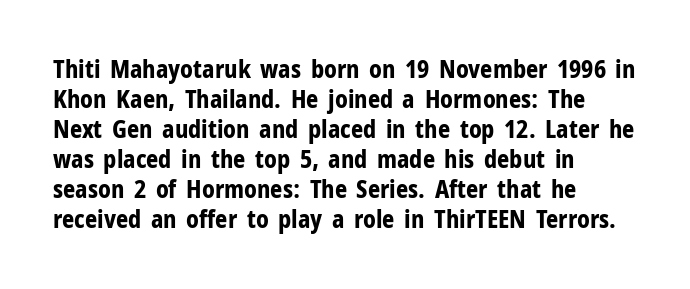
The image shows 24 px bold type, upright; set left-aligned, normal line spacing (1.25x), normal letter spacing, not underlined.
